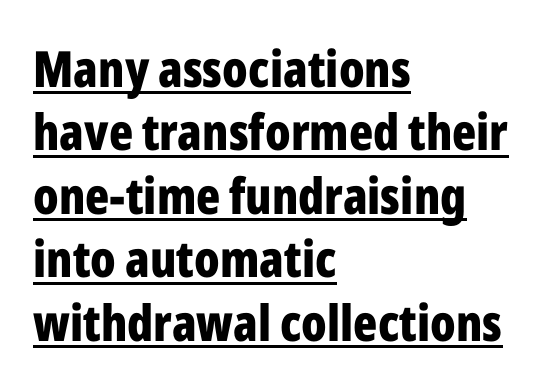
Q: Is the text bold? A: Yes.
Q: Is the text italic (slanted)? A: No, it is upright.
Q: Is the typeface a serif or a sans-serif typeface? A: Sans-serif.
Q: Is the text underlined? A: Yes.
Q: How is the paragraph aligned? A: Left-aligned.
Q: Is the spacing between letters normal or unusually wide? A: Normal.
Q: Is the spacing between lines tight, normal or loose? A: Normal.
Q: Width (condensed, normal, or wide)? A: Condensed.
Q: Stroke contrast? A: Low.
Q: x-height? A: Medium.
Q: Monospaced? A: No.
